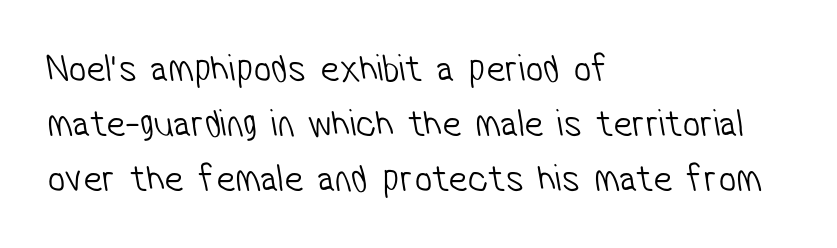
Q: Is the text bold? A: No.
Q: Is the typeface a serif or a sans-serif typeface? A: Sans-serif.
Q: Is the text underlined? A: No.
Q: How is the paragraph aligned? A: Left-aligned.
Q: Is the spacing between letters normal or unusually wide? A: Normal.
Q: Is the spacing between lines tight, normal or loose? A: Normal.
Q: Width (condensed, normal, or wide)? A: Condensed.
Q: Stroke contrast? A: Low.
Q: x-height? A: Medium.
Q: Monospaced? A: No.
